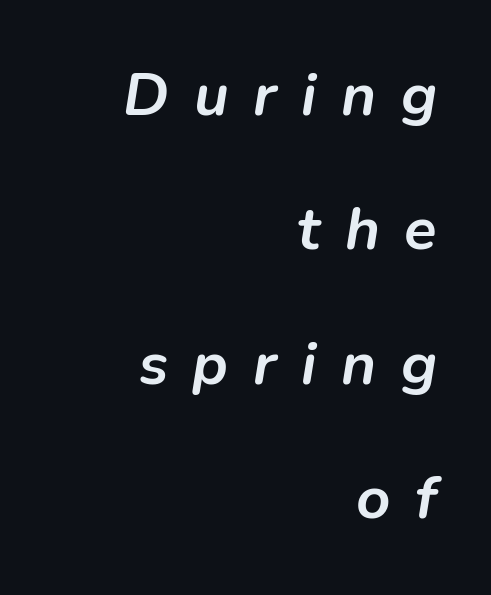
Q: Is the text bold? A: Yes.
Q: Is the text italic (slanted)? A: Yes, it leans right by about 9 degrees.
Q: Is the text underlined? A: No.
Q: How is the paragraph aligned? A: Right-aligned.
Q: Is the spacing between letters normal or unusually wide? A: Unusually wide.
Q: Is the spacing between lines tight, normal or loose? A: Loose.
Q: Width (condensed, normal, or wide)? A: Normal.
Q: Stroke contrast? A: Low.
Q: x-height? A: Medium.
Q: Monospaced? A: No.
